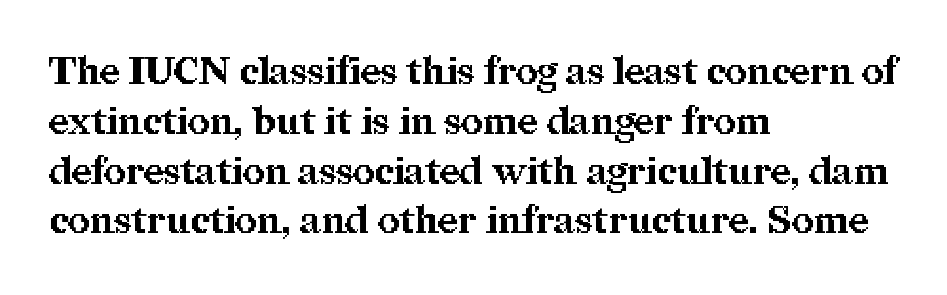
A typesetter would label this face a serif. If you drew a ruler down the left edge, every line would touch it. The space between consecutive lines is moderate. The axis of the letterforms is exactly vertical. Plain, unruled lines of type.
